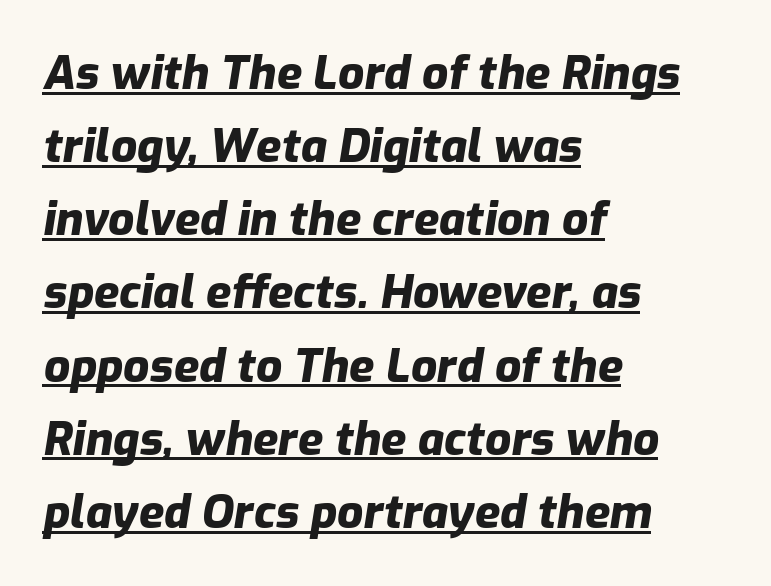
Q: Is the text bold? A: Yes.
Q: Is the text italic (slanted)? A: Yes, it leans right by about 9 degrees.
Q: Is the text underlined? A: Yes.
Q: How is the paragraph aligned? A: Left-aligned.
Q: Is the spacing between letters normal or unusually wide? A: Normal.
Q: Is the spacing between lines tight, normal or loose? A: Normal.
Q: Width (condensed, normal, or wide)? A: Normal.
Q: Stroke contrast? A: Low.
Q: x-height? A: Medium.
Q: Monospaced? A: No.
